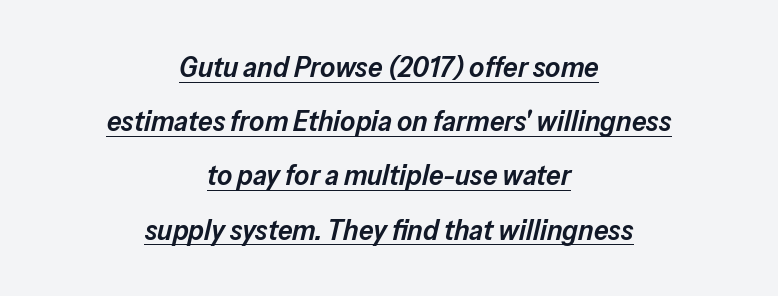
Q: Is the text bold? A: Semi-bold.
Q: Is the text italic (slanted)? A: Yes, it leans right by about 13 degrees.
Q: Is the text underlined? A: Yes.
Q: How is the paragraph aligned? A: Centered.
Q: Is the spacing between letters normal or unusually wide? A: Normal.
Q: Width (condensed, normal, or wide)? A: Normal.
Q: Stroke contrast? A: Low.
Q: x-height? A: Medium.
Q: Monospaced? A: No.
